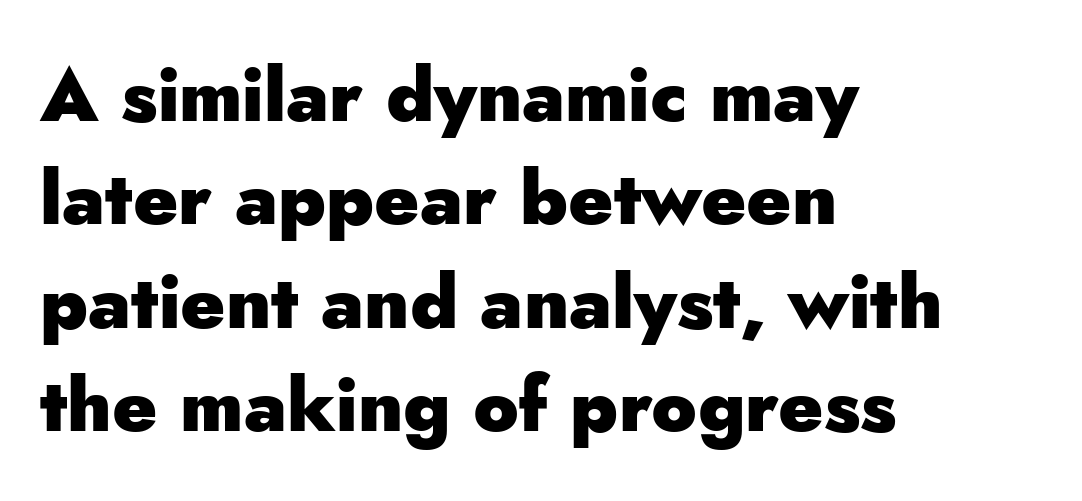
The image shows 75 px heavy sans-serif type, upright; set left-aligned, normal line spacing (1.38x), normal letter spacing, not underlined; low stroke contrast and a small x-height.
